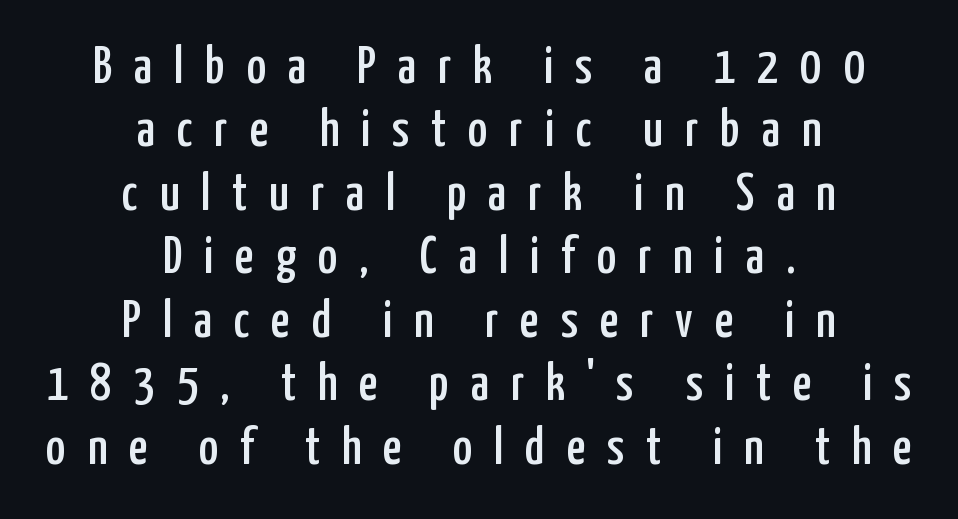
The setting favours the middle, as headings and verse often do. In terms of posture, this sample is upright. Decoration check: the copy has no underline. The letters advance in unequal steps, a hallmark of proportional type.
